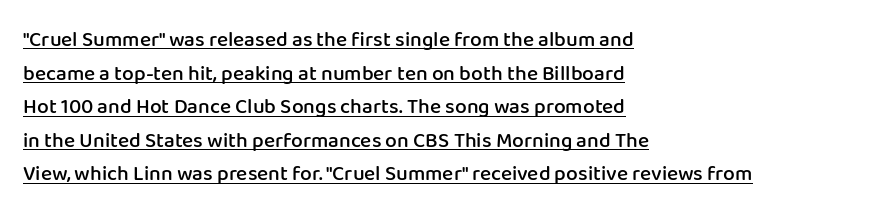
This block has exactly the height ordinary leading produces. Summary of weight: moderately heavy, a semibold. Italic? Not at all — the glyphs are vertical. All the whitespace from short lines collects on the right. A baseline rule has been typeset under these characters.
